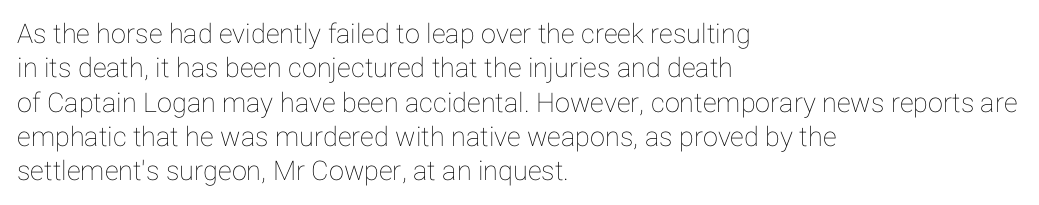
Do the letters lean? They stand straight. Lines of text with bare space underneath. The passage shown stacks its lines at a standard gap. Casual observation: everything's shoved over to the left.
